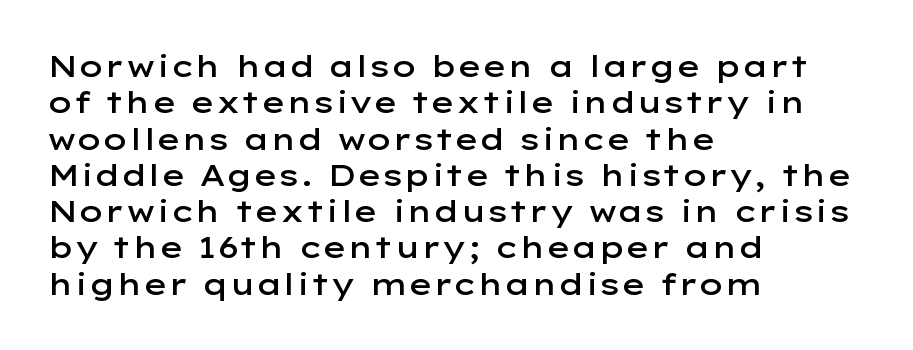
Q: Is the text bold? A: Semi-bold.
Q: Is the text italic (slanted)? A: No, it is upright.
Q: Is the typeface a serif or a sans-serif typeface? A: Sans-serif.
Q: Is the text underlined? A: No.
Q: How is the paragraph aligned? A: Left-aligned.
Q: Is the spacing between letters normal or unusually wide? A: Normal.
Q: Width (condensed, normal, or wide)? A: Wide.
Q: Stroke contrast? A: Low.
Q: x-height? A: Medium.
Q: Monospaced? A: No.
